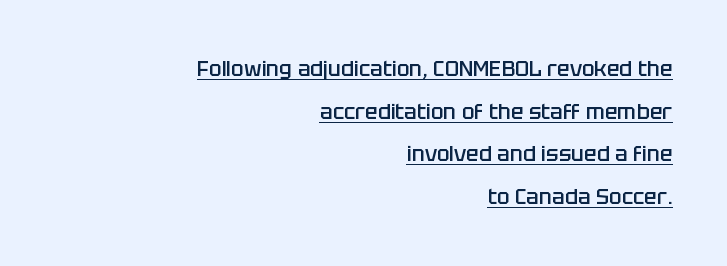
Q: Is the text bold? A: Semi-bold.
Q: Is the text italic (slanted)? A: No, it is upright.
Q: Is the text underlined? A: Yes.
Q: How is the paragraph aligned? A: Right-aligned.
Q: Is the spacing between letters normal or unusually wide? A: Normal.
Q: Is the spacing between lines tight, normal or loose? A: Loose.
